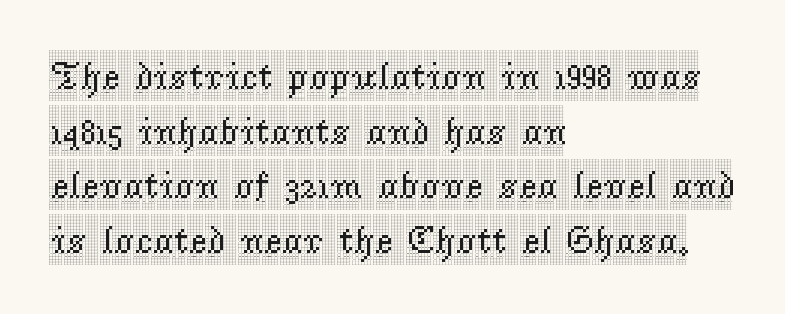
Q: Is the text italic (slanted)? A: No, it is upright.
Q: Is the typeface a serif or a sans-serif typeface? A: Serif.
Q: Is the text underlined? A: No.
Q: How is the paragraph aligned? A: Left-aligned.
Q: Is the spacing between letters normal or unusually wide? A: Normal.
Q: Is the spacing between lines tight, normal or loose? A: Normal.
Q: Width (condensed, normal, or wide)? A: Condensed.
Q: x-height? A: Large.
Q: Monospaced? A: No.
